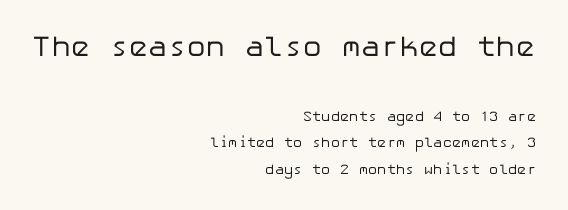
Q: Is the text bold? A: No.
Q: Is the text italic (slanted)? A: No, it is upright.
Q: Is the typeface a serif or a sans-serif typeface? A: Sans-serif.
Q: Is the text underlined? A: No.
Q: How is the paragraph aligned? A: Right-aligned.
Q: Is the spacing between letters normal or unusually wide? A: Normal.
Q: Which block of text is set in a larger size, the first (top) or the second (bottom)? A: The first (top) one.
Q: Width (condensed, normal, or wide)? A: Normal.
Q: Stroke contrast? A: Low.
Q: x-height? A: Medium.
